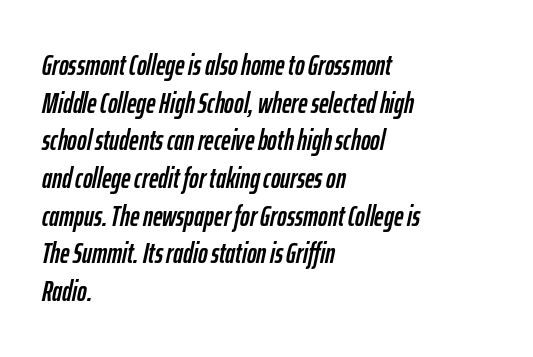
Any mark beneath the type? The region is blank. The face used here is proportionally spaced, like ordinary book or web type. A typesetter would mark this as italic. Does the leading feel generous? No, just average.
